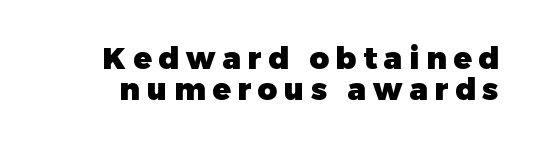
The image shows 30 px heavy sans-serif type, upright; set tight line spacing (1.02x), unusually wide letter spacing (+0.23 em), not underlined; low stroke contrast and a medium x-height.
